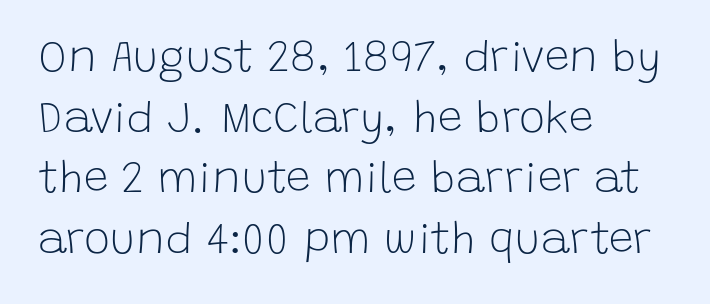
{"serif": "no", "italic": "no", "bold": "no", "weight": "light", "width": "normal", "stroke_contrast": "low", "x_height": "large", "monospaced": "no", "underline": "no", "align": "left", "line_spacing": "normal", "line_spacing_ratio": 1.38, "letter_spacing": "normal", "letter_spacing_em": 0.0, "glyph_px": 44}
